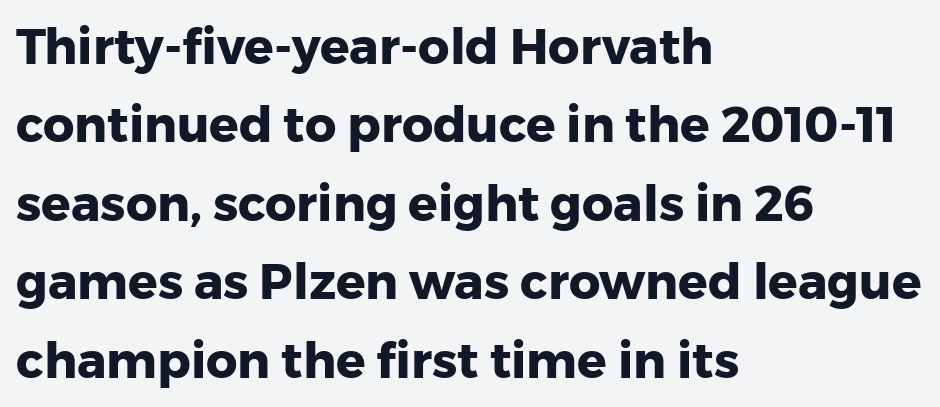
{"serif": "no", "italic": "no", "bold": "yes", "weight": "heavy", "width": "normal", "stroke_contrast": "low", "x_height": "medium", "monospaced": "no", "underline": "no", "align": "left", "line_spacing": "normal", "line_spacing_ratio": 1.6, "letter_spacing": "normal", "letter_spacing_em": 0.0, "glyph_px": 49}
